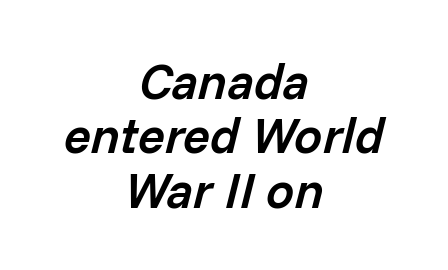
The image shows 50 px semibold type, italic (leaning right); set centered, tight line spacing (1.09x), normal letter spacing, not underlined; low stroke contrast and a medium x-height.
